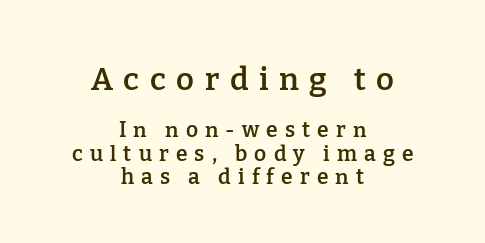
The image shows 31 px semibold serif type, upright; set centered, tight line spacing (1.11x), unusually wide letter spacing (+0.34 em), not underlined; the first (top) block is 1.48x larger; low stroke contrast and a medium x-height.
